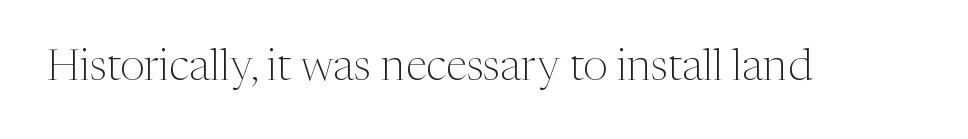
The image shows 44 px light serif type, upright; set normal letter spacing, not underlined; medium stroke contrast and a medium x-height.
